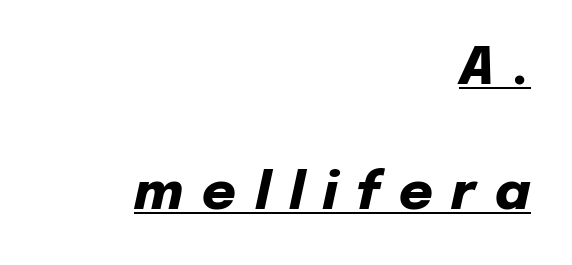
Q: Is the text bold? A: Yes.
Q: Is the text italic (slanted)? A: Yes, it leans right by about 12 degrees.
Q: Is the text underlined? A: Yes.
Q: How is the paragraph aligned? A: Right-aligned.
Q: Is the spacing between letters normal or unusually wide? A: Unusually wide.
Q: Is the spacing between lines tight, normal or loose? A: Loose.
Q: Width (condensed, normal, or wide)? A: Normal.
Q: Stroke contrast? A: Low.
Q: x-height? A: Medium.
Q: Monospaced? A: No.
